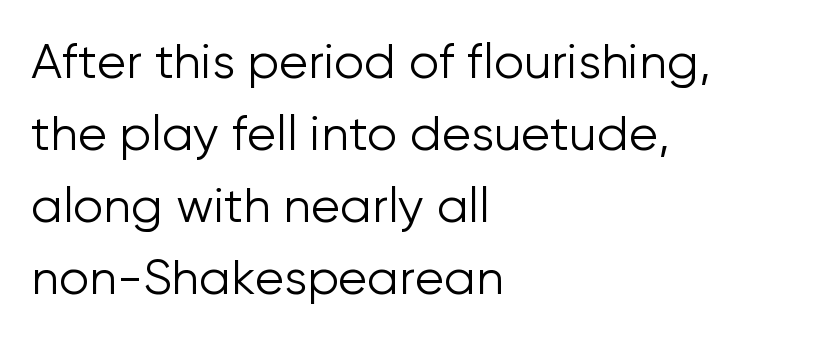
{"serif": "no", "italic": "no", "bold": "no", "weight": "light", "width": "normal", "stroke_contrast": "low", "x_height": "medium", "monospaced": "no", "underline": "no", "align": "left", "line_spacing": "normal", "line_spacing_ratio": 1.5, "letter_spacing": "normal", "letter_spacing_em": 0.0, "glyph_px": 48}
